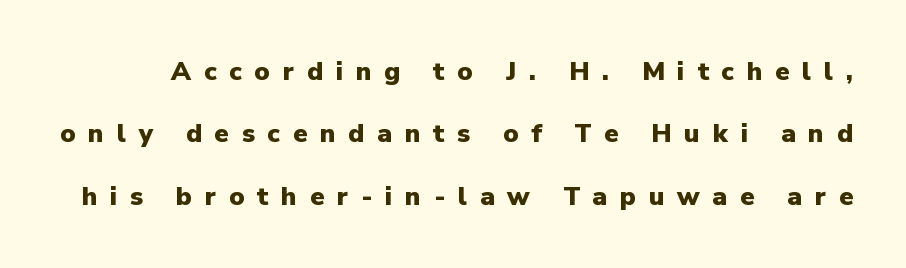
Q: Is the text bold? A: Yes.
Q: Is the text italic (slanted)? A: No, it is upright.
Q: Is the text underlined? A: No.
Q: Is the spacing between letters normal or unusually wide? A: Unusually wide.
Q: Is the spacing between lines tight, normal or loose? A: Loose.
